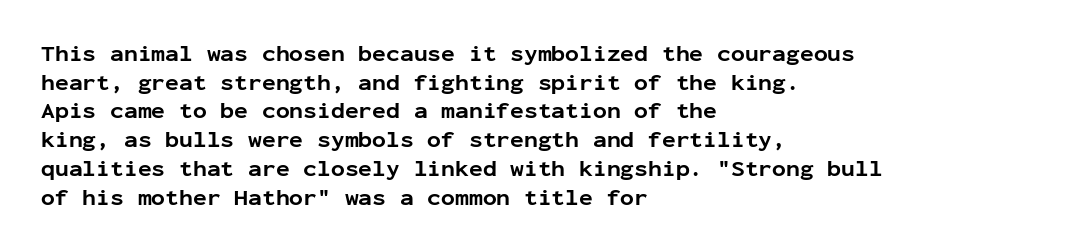
The image shows 23 px bold type, upright; set left-aligned, normal line spacing (1.25x), normal letter spacing, not underlined.
